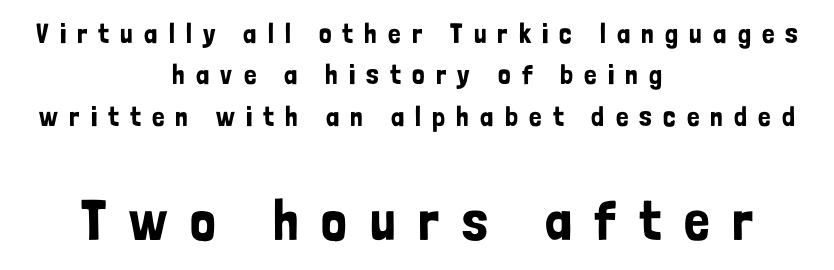
The image shows 57 px condensed sans-serif type, upright; set centered, normal line spacing (1.48x), unusually wide letter spacing (+0.4 em), not underlined; the second (bottom) block is 2.04x larger; low stroke contrast and a medium x-height.
